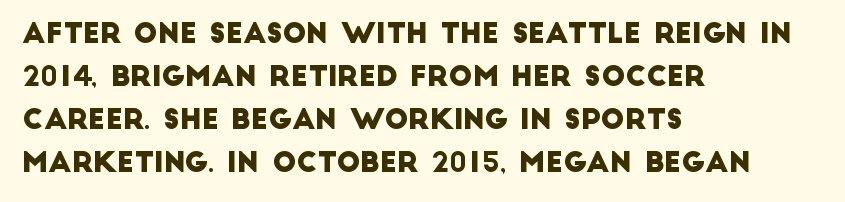
What's the leading like? Ordinary, nothing unusual. The face used here is proportionally spaced, like ordinary book or web type. Each row of text sits above clean, open space. The compositor pushed each line to the left boundary. The type is set solid horizontally, with unmodified tracking. Note: no serifs on the glyphs.
